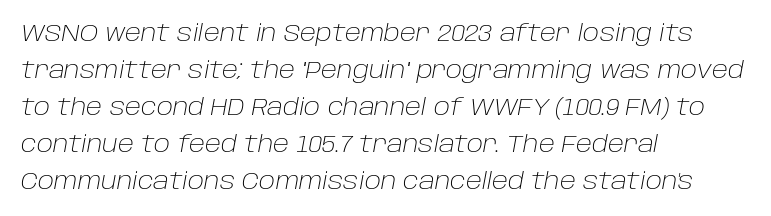
These lines were composed using italics. Summary of weight: not heavy and not bold. Spacing between characters is what you'd get straight out of the box. Summary of vertical rhythm: regular, with standard interline spacing. Casual observation: everything's shoved over to the left.
